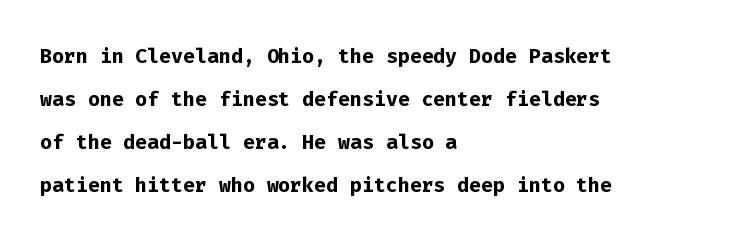
The image shows 28 px semibold sans-serif type, upright, monospaced; set left-aligned, normal line spacing (1.54x), normal letter spacing, not underlined; low stroke contrast and a medium x-height.
